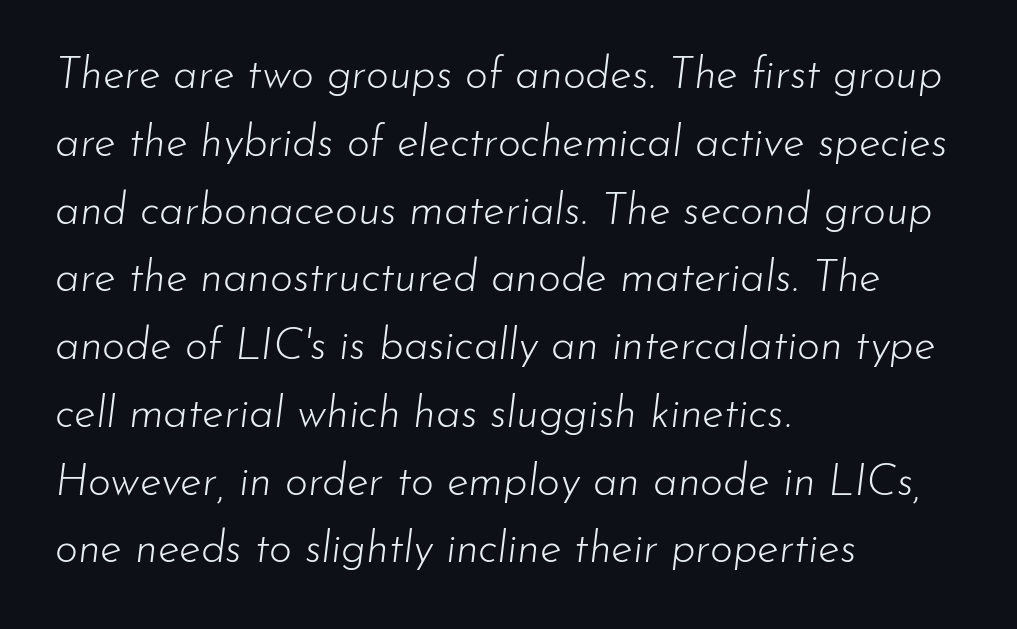
{"italic": "yes", "lean": "right", "slant_degrees": 7, "bold": "no", "weight": "light", "width": "normal", "stroke_contrast": "low", "x_height": "small", "monospaced": "no", "underline": "no", "align": "left", "line_spacing": "normal", "line_spacing_ratio": 1.54, "letter_spacing": "normal", "letter_spacing_em": 0.0, "glyph_px": 44}
